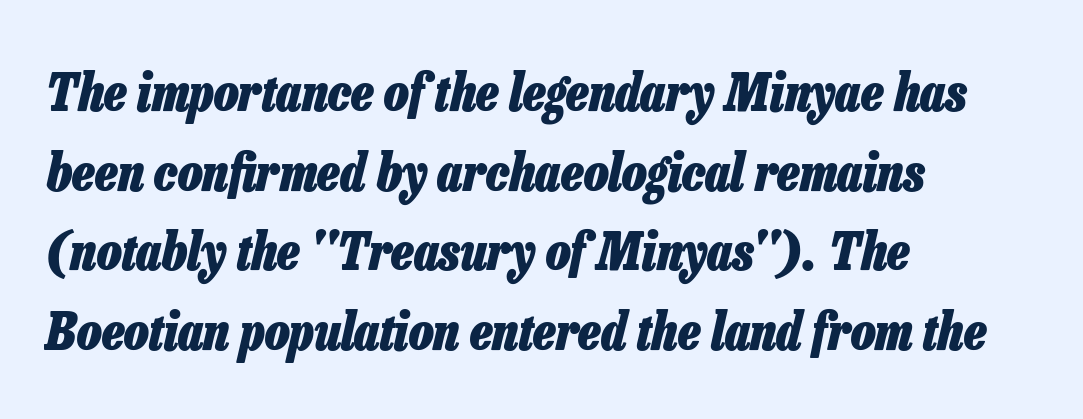
{"italic": "yes", "lean": "right", "slant_degrees": 13, "bold": "yes", "weight": "heavy", "width": "condensed", "stroke_contrast": "low", "x_height": "medium", "monospaced": "no", "underline": "no", "align": "left", "line_spacing": "normal", "line_spacing_ratio": 1.53, "letter_spacing": "normal", "letter_spacing_em": 0.0, "glyph_px": 52}
